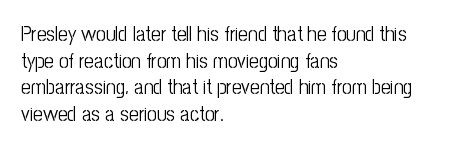
Summary of weight: not heavy and not bold. The vertical gap from one line to the next is medium. The type is set solid horizontally, with unmodified tracking. No italicization has been applied; the sample stays upright. The paragraph shown leans on its left margin. The gap between lines stays unmarked.
